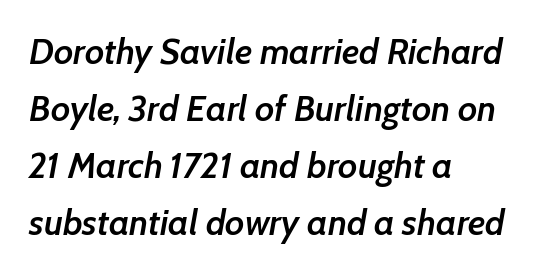
What weight is shown? A semibold, between regular and bold. Here the glyphs are tracked normally, forming tight word shapes. Only glyphs here, with clear space below each row. This sample keeps an unexceptional amount of space between lines. Is this a fixed-width face? No — the glyphs have proportional, varying widths. Teacher's note: observe the even left margin — that is flush-left alignment.
